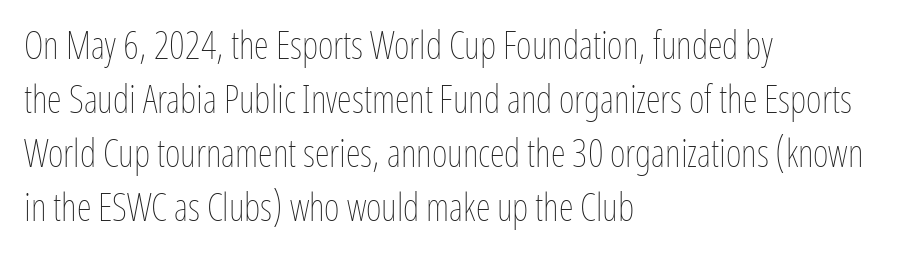
Regarding leading, the lines here are spaced in the standard way. This is not heavy type; no bold has been used. This is roman type, the default non-slanted kind. Note the varied advance widths — an 'i' is clearly narrower than an 'm'. The space beneath each line is pristine and unruled. Line beginnings align vertically; line endings do not.
